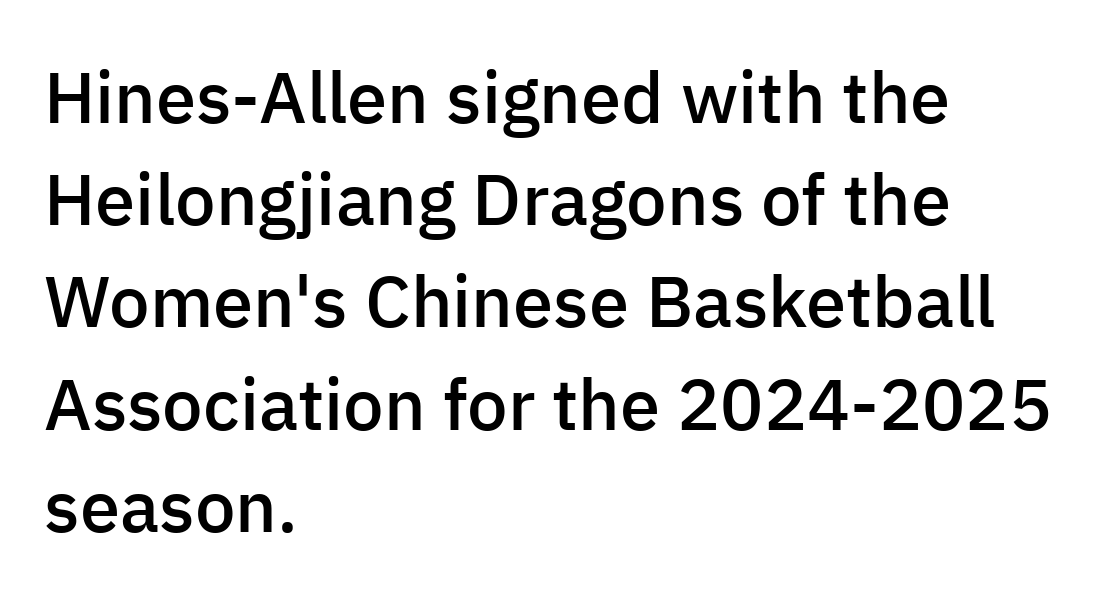
The image shows 72 px semibold sans-serif type, upright; set left-aligned, normal line spacing (1.42x), normal letter spacing, not underlined; low stroke contrast and a medium x-height.
